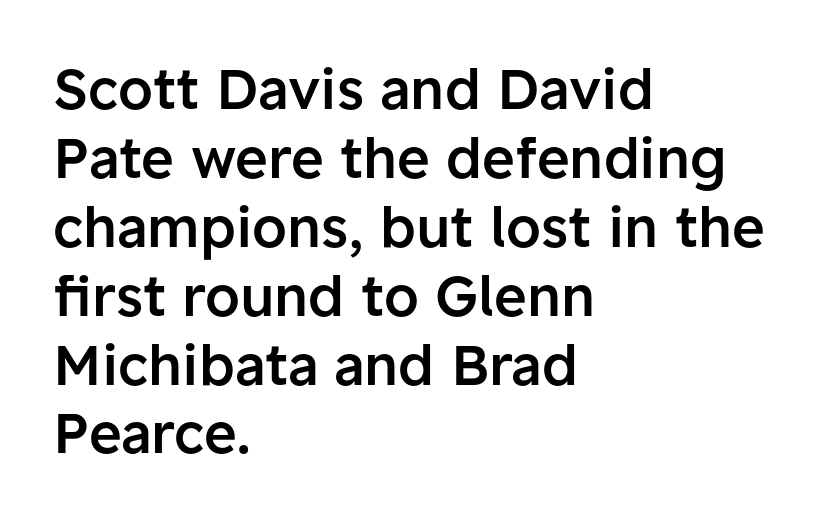
The image shows 56 px semibold sans-serif type, upright; set left-aligned, line spacing 1.23x, normal letter spacing, not underlined; low stroke contrast and a medium x-height.
